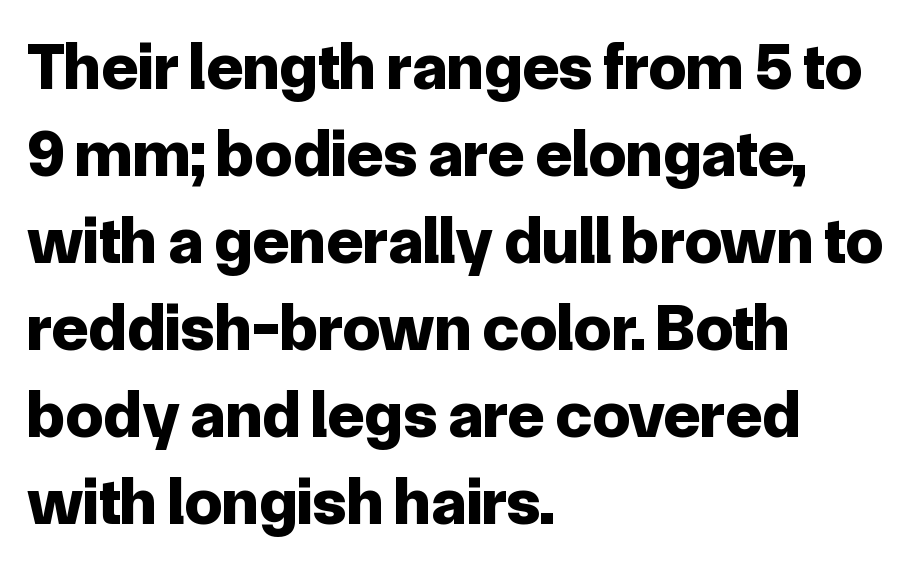
{"serif": "no", "italic": "no", "bold": "yes", "weight": "bold", "width": "normal", "stroke_contrast": "low", "x_height": "medium", "monospaced": "no", "underline": "no", "align": "left", "line_spacing": "normal", "line_spacing_ratio": 1.3, "letter_spacing": "normal", "letter_spacing_em": 0.0, "glyph_px": 67}
